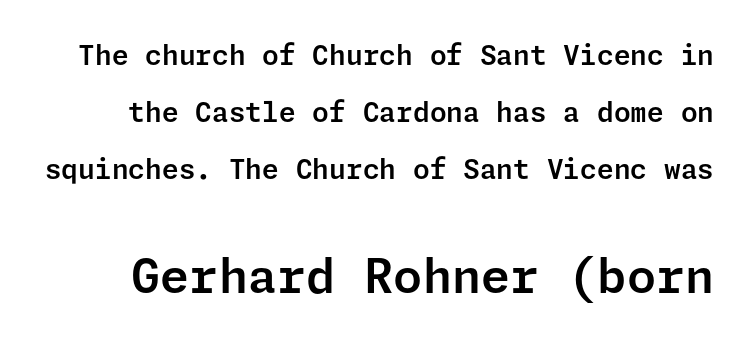
Q: Is the text italic (slanted)? A: No, it is upright.
Q: Is the typeface a serif or a sans-serif typeface? A: Sans-serif.
Q: Is the text underlined? A: No.
Q: Is the spacing between letters normal or unusually wide? A: Normal.
Q: Is the spacing between lines tight, normal or loose? A: Loose.
Q: Which block of text is set in a larger size, the first (top) or the second (bottom)? A: The second (bottom) one.
Q: Width (condensed, normal, or wide)? A: Normal.
Q: Stroke contrast? A: Low.
Q: x-height? A: Medium.
